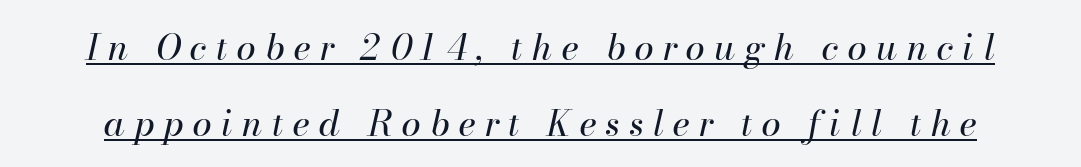
{"italic": "yes", "lean": "right", "slant_degrees": 13, "bold": "no", "weight": "regular", "width": "normal", "stroke_contrast": "high", "x_height": "small", "monospaced": "no", "underline": "yes", "line_spacing": "loose", "line_spacing_ratio": 2.16, "letter_spacing": "wide", "letter_spacing_em": 0.27, "glyph_px": 35}
